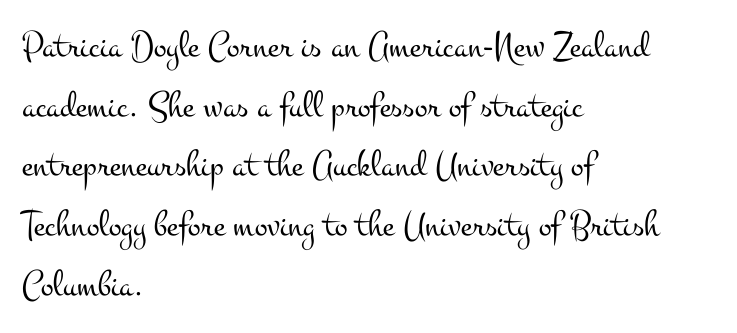
Q: Is the text bold? A: No.
Q: Is the text italic (slanted)? A: Yes.
Q: Is the text underlined? A: No.
Q: How is the paragraph aligned? A: Left-aligned.
Q: Is the spacing between letters normal or unusually wide? A: Normal.
Q: Is the spacing between lines tight, normal or loose? A: Normal.
Q: Width (condensed, normal, or wide)? A: Wide.
Q: Stroke contrast? A: Medium.
Q: x-height? A: Small.
Q: Monospaced? A: No.
